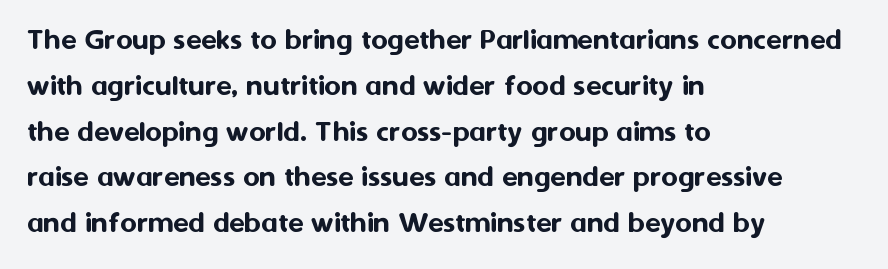
Q: Is the text italic (slanted)? A: No, it is upright.
Q: Is the typeface a serif or a sans-serif typeface? A: Sans-serif.
Q: Is the text underlined? A: No.
Q: How is the paragraph aligned? A: Left-aligned.
Q: Is the spacing between letters normal or unusually wide? A: Normal.
Q: Is the spacing between lines tight, normal or loose? A: Normal.
Q: Width (condensed, normal, or wide)? A: Normal.
Q: Stroke contrast? A: Medium.
Q: x-height? A: Medium.
Q: Monospaced? A: No.
